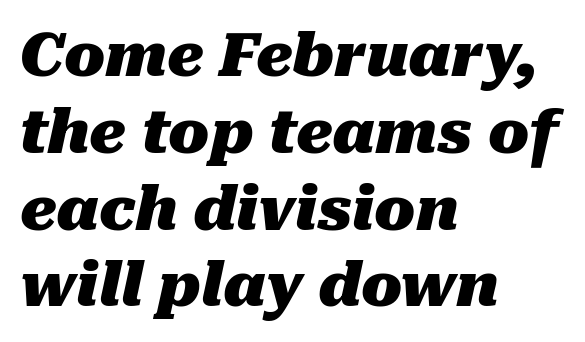
Q: Is the text bold? A: Yes.
Q: Is the text italic (slanted)? A: Yes, it leans right by about 10 degrees.
Q: Is the text underlined? A: No.
Q: How is the paragraph aligned? A: Left-aligned.
Q: Is the spacing between letters normal or unusually wide? A: Normal.
Q: Is the spacing between lines tight, normal or loose? A: Normal.
Q: Width (condensed, normal, or wide)? A: Normal.
Q: Stroke contrast? A: Medium.
Q: x-height? A: Medium.
Q: Monospaced? A: No.
